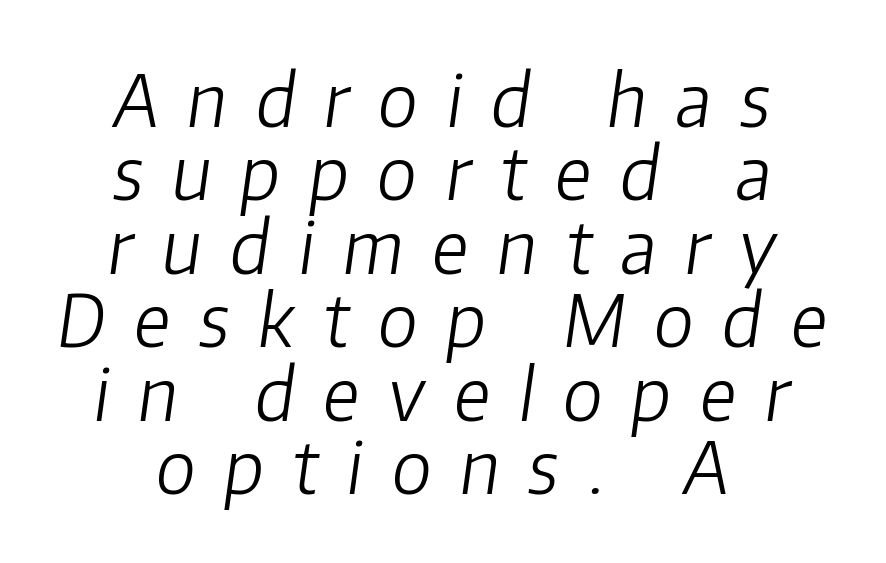
Q: Is the text bold? A: No.
Q: Is the text italic (slanted)? A: Yes, it leans right by about 8 degrees.
Q: Is the text underlined? A: No.
Q: How is the paragraph aligned? A: Centered.
Q: Is the spacing between letters normal or unusually wide? A: Unusually wide.
Q: Is the spacing between lines tight, normal or loose? A: Tight.
Q: Width (condensed, normal, or wide)? A: Normal.
Q: Stroke contrast? A: Low.
Q: x-height? A: Medium.
Q: Monospaced? A: No.
